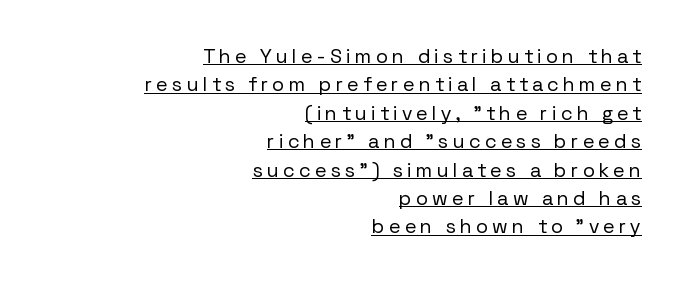
Q: Is the text bold? A: No.
Q: Is the text italic (slanted)? A: No, it is upright.
Q: Is the text underlined? A: Yes.
Q: How is the paragraph aligned? A: Right-aligned.
Q: Is the spacing between letters normal or unusually wide? A: Unusually wide.
Q: Is the spacing between lines tight, normal or loose? A: Normal.
